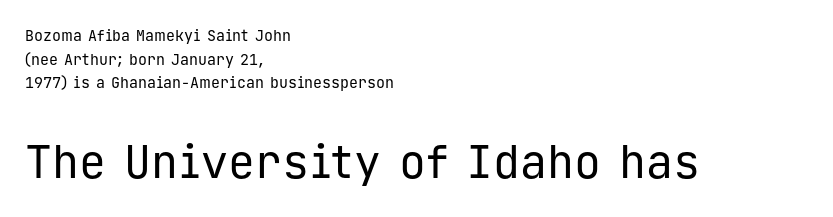
Rendered with straight, roman letterforms. The weight tops out at a normal text grade. Visually, the bottom section dominates because its glyphs are scaled up. The strip under each line holds only bare page.
